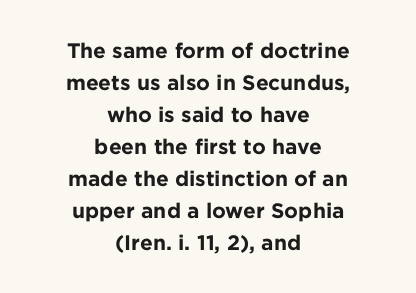
The image shows 21 px bold type, upright; set centered, normal line spacing (1.52x), normal letter spacing, not underlined.
